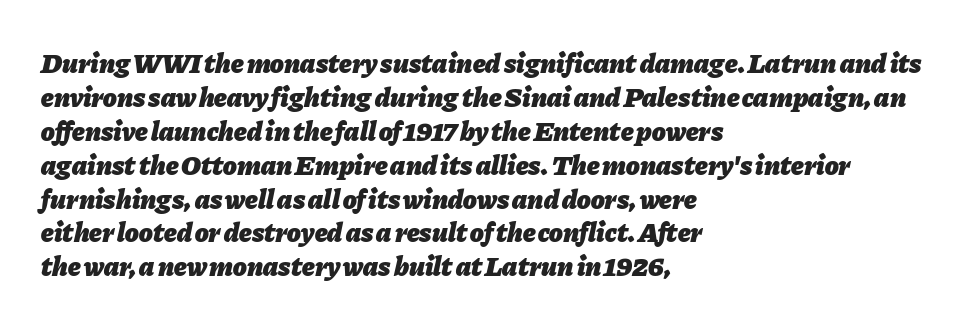
The image shows 28 px heavy type, italic (leaning right); set left-aligned, line spacing 1.21x, normal letter spacing, not underlined; low stroke contrast and a medium x-height.
